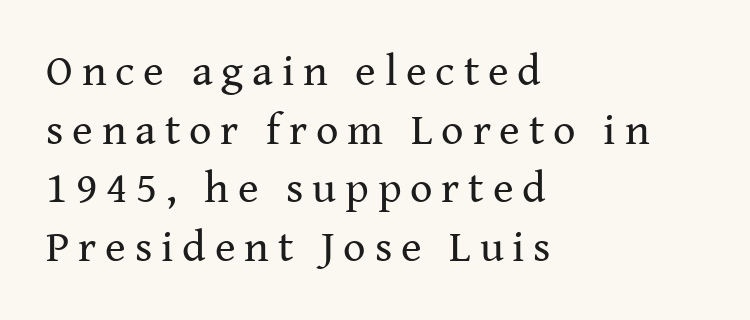
Q: Is the text bold? A: No.
Q: Is the text italic (slanted)? A: No, it is upright.
Q: Is the typeface a serif or a sans-serif typeface? A: Serif.
Q: Is the text underlined? A: No.
Q: How is the paragraph aligned? A: Left-aligned.
Q: Is the spacing between letters normal or unusually wide? A: Unusually wide.
Q: Is the spacing between lines tight, normal or loose? A: Normal.
Q: Width (condensed, normal, or wide)? A: Normal.
Q: Stroke contrast? A: Medium.
Q: x-height? A: Medium.
Q: Monospaced? A: No.
